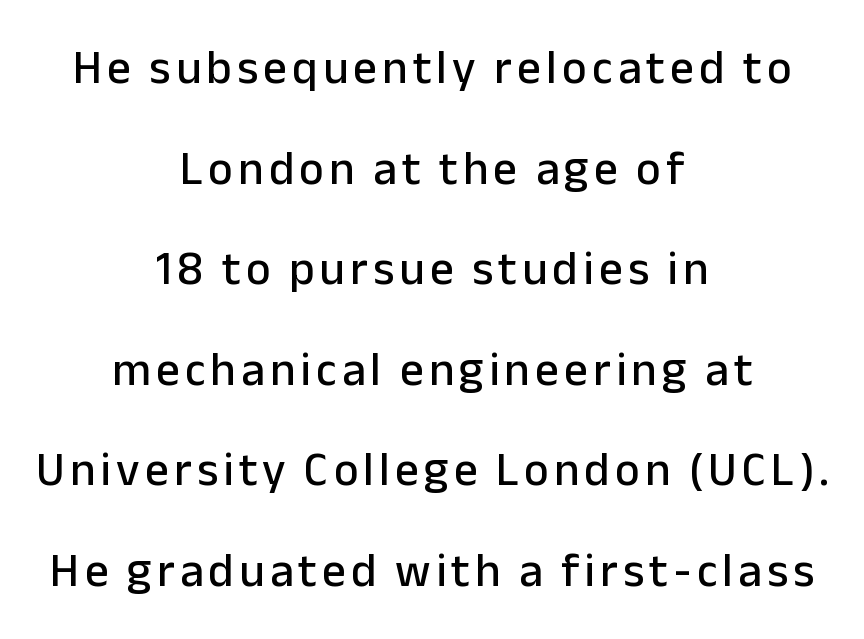
Q: Is the text italic (slanted)? A: No, it is upright.
Q: Is the typeface a serif or a sans-serif typeface? A: Sans-serif.
Q: Is the text underlined? A: No.
Q: How is the paragraph aligned? A: Centered.
Q: Is the spacing between lines tight, normal or loose? A: Loose.
Q: Width (condensed, normal, or wide)? A: Normal.
Q: Stroke contrast? A: Low.
Q: x-height? A: Medium.
Q: Monospaced? A: No.
